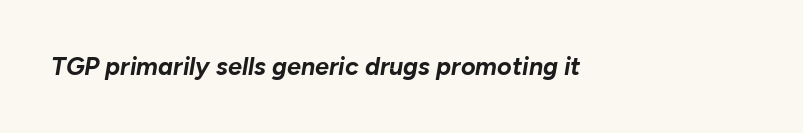
Emphasis by weight is at full strength: bold. Observe the lean: these are italic letterforms. Underlining? Definitely not there. Observe the ordinary spacing: letters are neighbours, not strangers.
